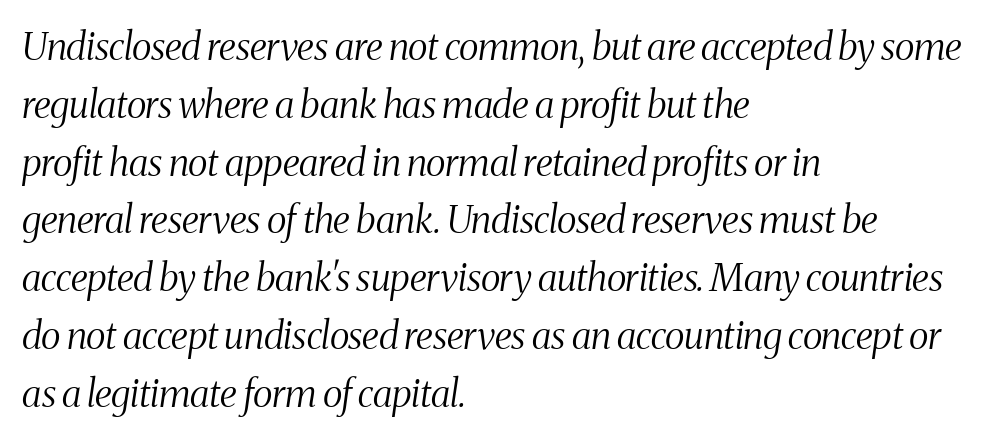
The image shows 38 px light, condensed serif type, italic (leaning right); set left-aligned, normal line spacing (1.52x), normal letter spacing, not underlined; medium stroke contrast and a medium x-height.
